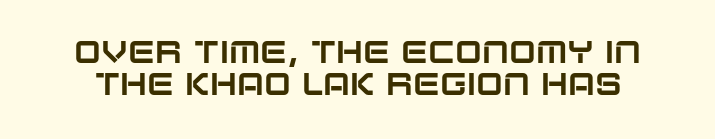
{"serif": "no", "italic": "no", "width": "normal", "stroke_contrast": "low", "x_height": "large", "monospaced": "no", "underline": "no", "line_spacing": "tight", "line_spacing_ratio": 1.0, "letter_spacing": "normal", "letter_spacing_em": 0.0, "glyph_px": 32}
